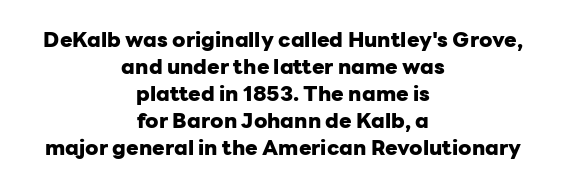
The image shows 21 px bold type, upright; set centered, normal line spacing (1.28x), normal letter spacing, not underlined.
